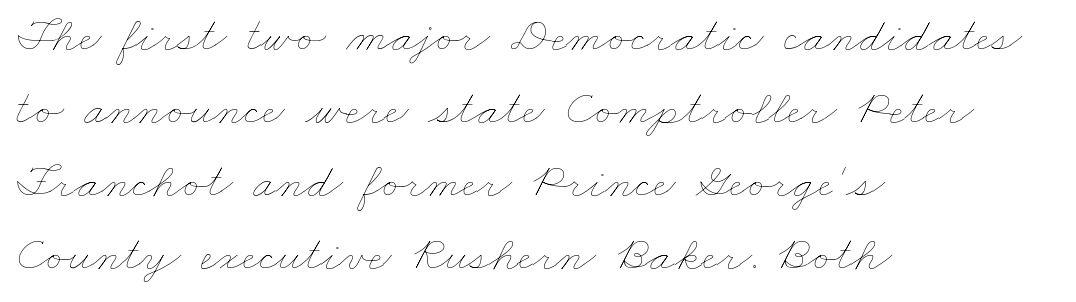
Q: Is the text bold? A: No.
Q: Is the text underlined? A: No.
Q: How is the paragraph aligned? A: Left-aligned.
Q: Is the spacing between letters normal or unusually wide? A: Normal.
Q: Is the spacing between lines tight, normal or loose? A: Normal.
Q: Width (condensed, normal, or wide)? A: Wide.
Q: Stroke contrast? A: Low.
Q: x-height? A: Small.
Q: Monospaced? A: No.
